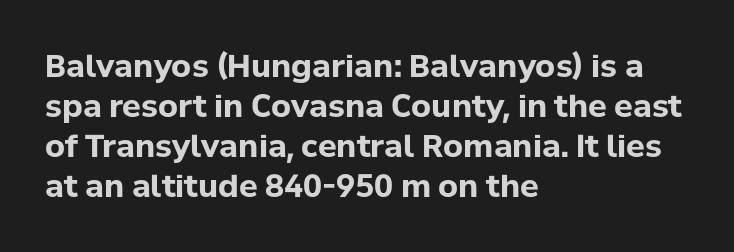
On the weight axis this lands at bold, roughly 700. What's the leading like? Ordinary, nothing unusual. Nope, no serifs anywhere on these letters. Casual observation: everything's shoved over to the left. Note the varied advance widths — an 'i' is clearly narrower than an 'm'. Clear beneath every line of the passage.
